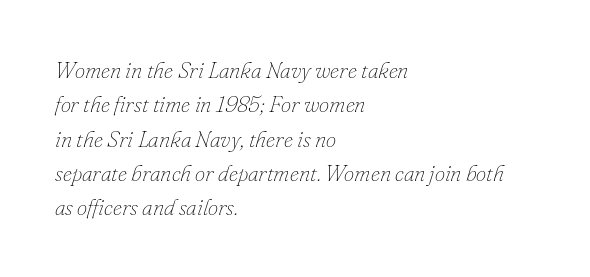
Q: Is the text bold? A: No.
Q: Is the text italic (slanted)? A: Yes, it leans right by about 16 degrees.
Q: Is the text underlined? A: No.
Q: How is the paragraph aligned? A: Left-aligned.
Q: Is the spacing between letters normal or unusually wide? A: Normal.
Q: Is the spacing between lines tight, normal or loose? A: Normal.
